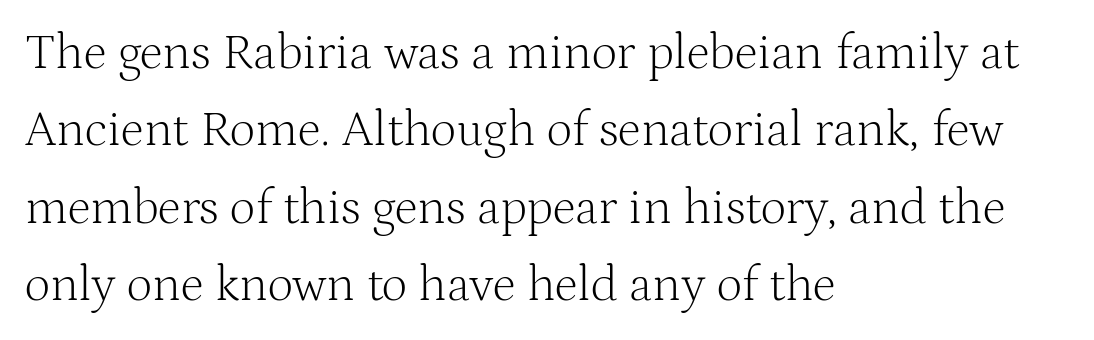
Q: Is the text bold? A: No.
Q: Is the text italic (slanted)? A: No, it is upright.
Q: Is the typeface a serif or a sans-serif typeface? A: Serif.
Q: Is the text underlined? A: No.
Q: How is the paragraph aligned? A: Left-aligned.
Q: Is the spacing between letters normal or unusually wide? A: Normal.
Q: Is the spacing between lines tight, normal or loose? A: Normal.
Q: Width (condensed, normal, or wide)? A: Normal.
Q: Stroke contrast? A: Medium.
Q: x-height? A: Medium.
Q: Monospaced? A: No.
